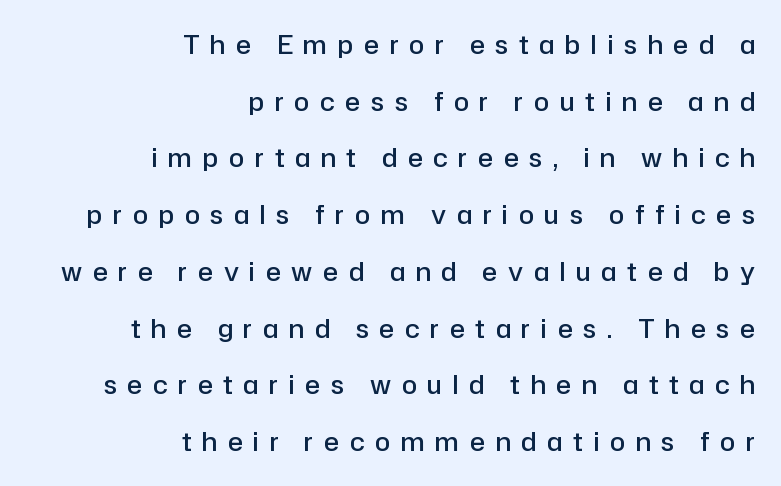
Q: Is the text bold? A: Semi-bold.
Q: Is the text italic (slanted)? A: No, it is upright.
Q: Is the text underlined? A: No.
Q: How is the paragraph aligned? A: Right-aligned.
Q: Is the spacing between letters normal or unusually wide? A: Unusually wide.
Q: Is the spacing between lines tight, normal or loose? A: Loose.
